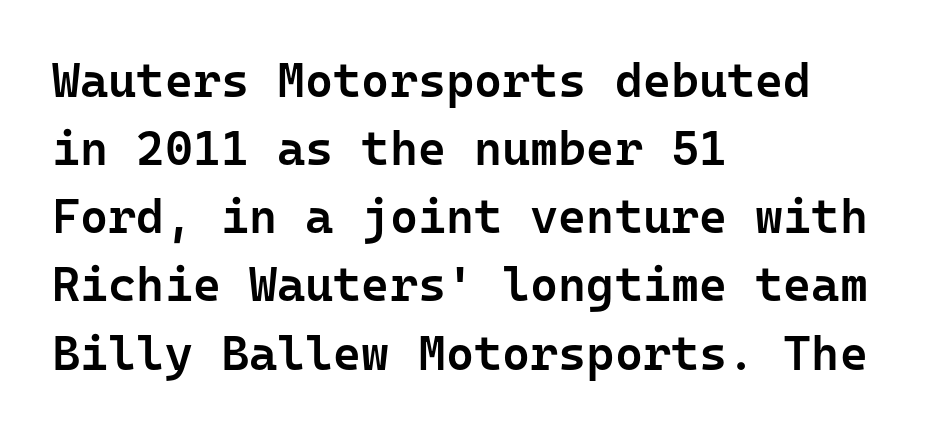
The image shows 48 px semibold sans-serif type, upright, monospaced; set left-aligned, normal line spacing (1.42x), normal letter spacing, not underlined; low stroke contrast and a medium x-height.
